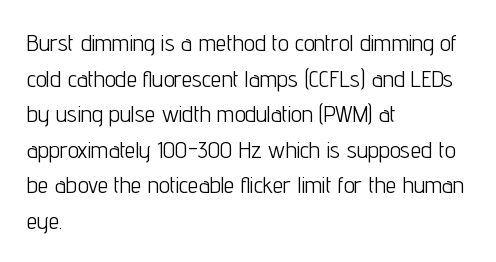
No italicization has been applied; the sample stays upright. Each line starts at the same left margin while the right side varies. Weight: regular or lighter. Compared with typical paragraphs, the rows here are spaced about the same. No extra tracking has been applied to these lines. Any mark beneath the type? The region is blank.
